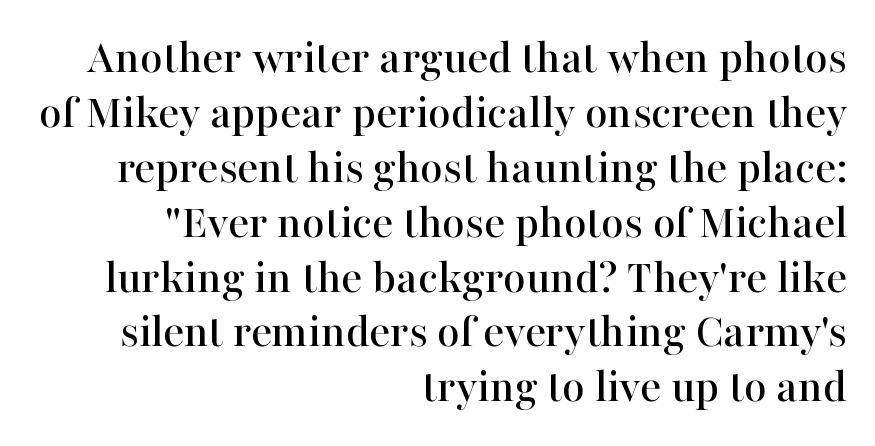
The image shows 49 px serif type, upright; set right-aligned, tight line spacing (1.12x), normal letter spacing, not underlined; high stroke contrast and a medium x-height.
